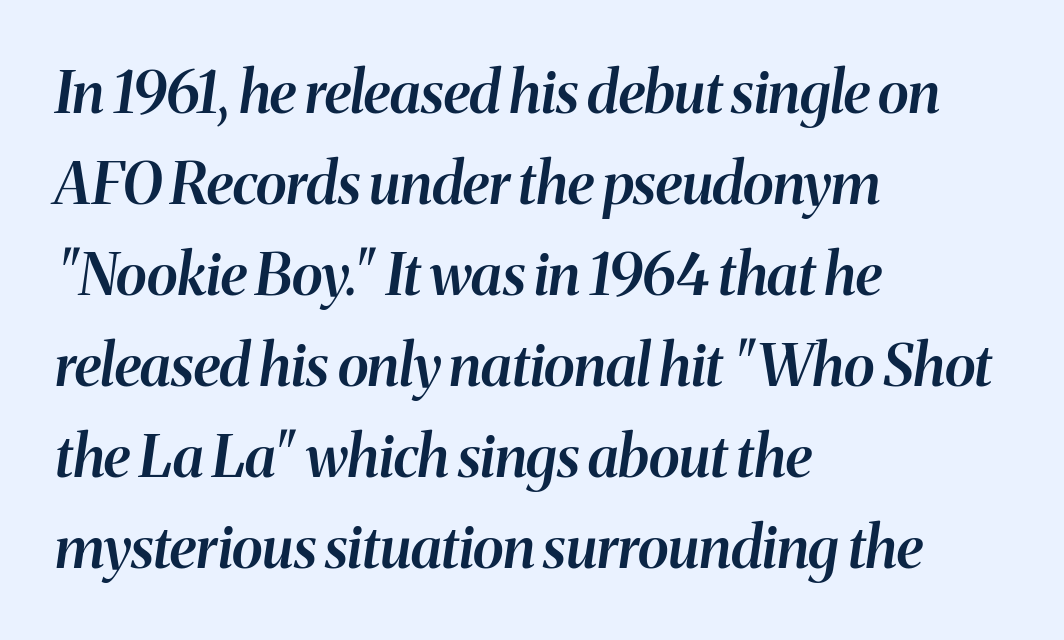
{"italic": "yes", "lean": "right", "slant_degrees": 8, "bold": "semi", "weight": "semibold", "width": "normal", "stroke_contrast": "medium", "x_height": "medium", "monospaced": "no", "underline": "no", "align": "left", "line_spacing": "normal", "line_spacing_ratio": 1.57, "letter_spacing": "normal", "letter_spacing_em": 0.0, "glyph_px": 58}
